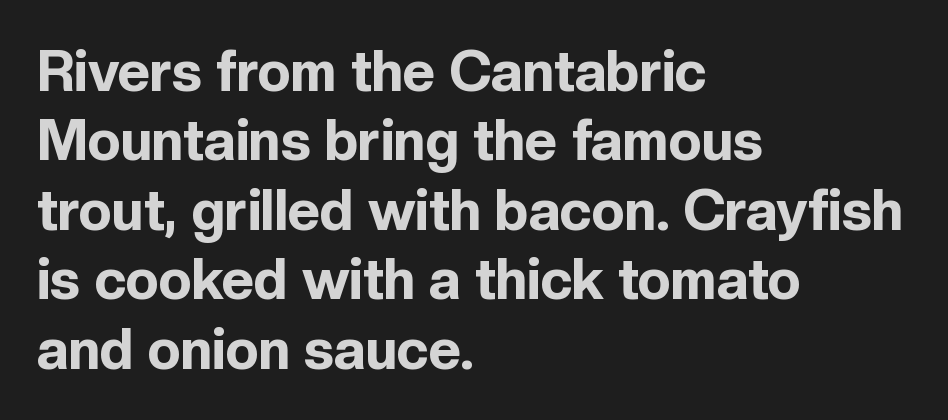
{"serif": "no", "italic": "no", "bold": "yes", "weight": "bold", "width": "normal", "x_height": "medium", "monospaced": "no", "underline": "no", "align": "left", "line_spacing_ratio": 1.24, "letter_spacing": "normal", "letter_spacing_em": 0.0, "glyph_px": 56}
